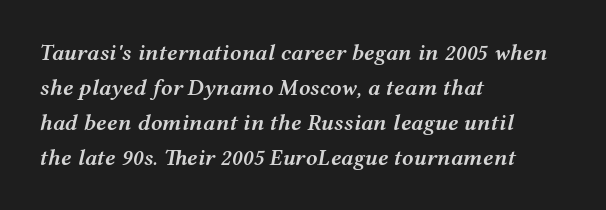
Q: Is the text bold? A: Semi-bold.
Q: Is the text italic (slanted)? A: Yes, it leans right by about 12 degrees.
Q: Is the text underlined? A: No.
Q: How is the paragraph aligned? A: Left-aligned.
Q: Is the spacing between letters normal or unusually wide? A: Normal.
Q: Is the spacing between lines tight, normal or loose? A: Normal.
